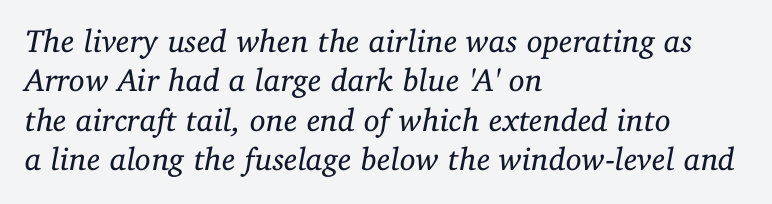
The face used here is proportionally spaced, like ordinary book or web type. The passage shown has conventional tracking throughout. On a weight scale, this lands at 450 or below. Classification — serif. Characters are canted at an angle relative to the baseline's perpendicular. A clean baseline with only descenders dipping below it.
